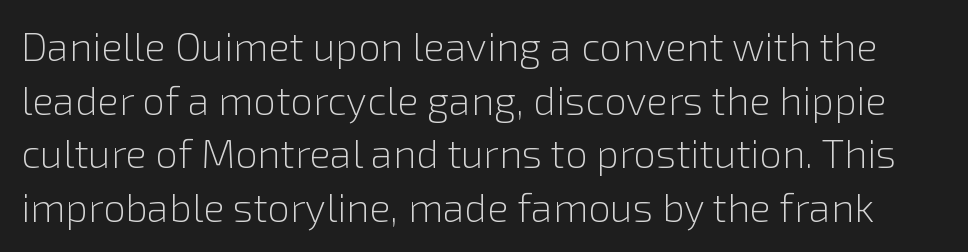
{"serif": "no", "italic": "no", "bold": "no", "weight": "light", "width": "normal", "stroke_contrast": "low", "x_height": "medium", "monospaced": "no", "underline": "no", "line_spacing": "normal", "line_spacing_ratio": 1.34, "letter_spacing": "normal", "letter_spacing_em": 0.0, "glyph_px": 40}
